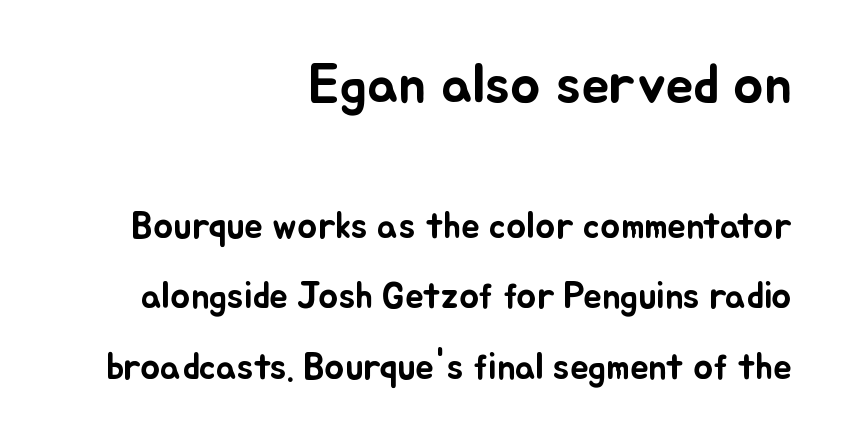
{"italic": "no", "width": "normal", "stroke_contrast": "low", "x_height": "small", "monospaced": "no", "underline": "no", "align": "right", "line_spacing": "loose", "line_spacing_ratio": 1.91, "letter_spacing": "normal", "letter_spacing_em": 0.0, "larger_block": "first", "size_ratio": 1.51, "glyph_px": 56}
